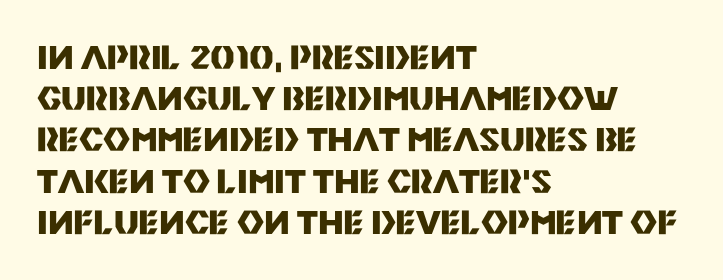
Q: Is the text bold? A: Yes.
Q: Is the text italic (slanted)? A: No, it is upright.
Q: Is the typeface a serif or a sans-serif typeface? A: Sans-serif.
Q: Is the text underlined? A: No.
Q: How is the paragraph aligned? A: Left-aligned.
Q: Is the spacing between letters normal or unusually wide? A: Normal.
Q: Is the spacing between lines tight, normal or loose? A: Normal.
Q: Width (condensed, normal, or wide)? A: Normal.
Q: Stroke contrast? A: Medium.
Q: x-height? A: Large.
Q: Monospaced? A: No.
